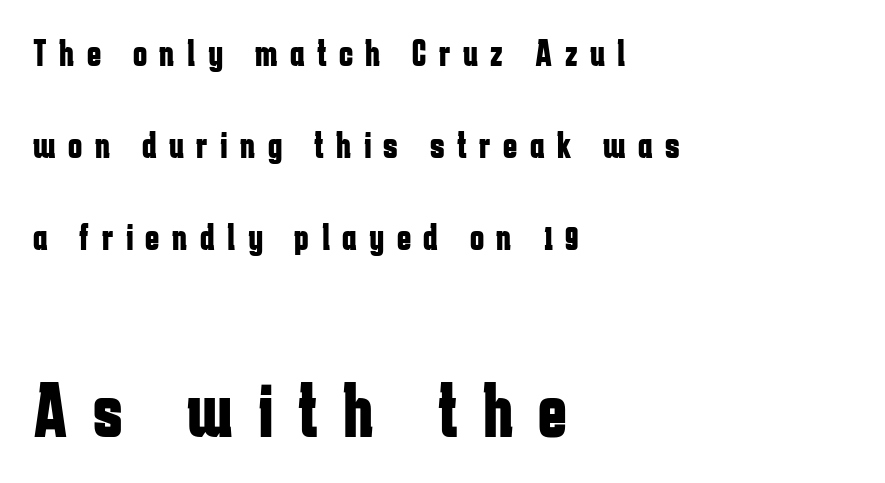
The designer dialed line spacing up above the default. The type sits square on the baseline with zero lean. The face used here is proportionally spaced, like ordinary book or web type. The more generous point size was reserved for the lower chunk. Emphasis by weight is at full strength: bold.
